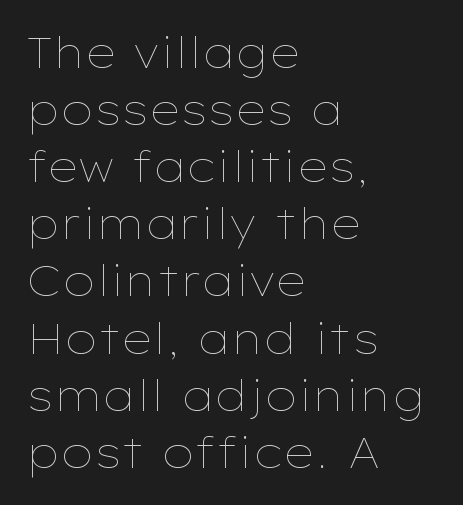
Every stem runs plumb, perpendicular to the baseline. How would I describe the line gaps? Plain and ordinary. Default kerning and tracking; the words read as compact shapes. Check the space under the baseline: it is left empty.
